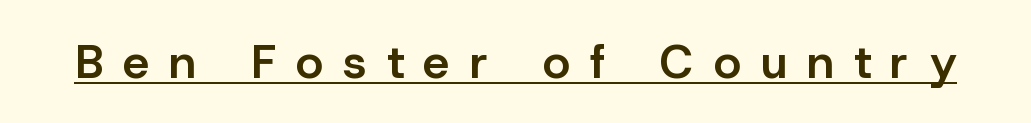
{"serif": "no", "italic": "no", "bold": "semi", "weight": "semibold", "width": "normal", "stroke_contrast": "low", "x_height": "medium", "monospaced": "no", "underline": "yes", "letter_spacing": "wide", "letter_spacing_em": 0.43, "glyph_px": 47}
